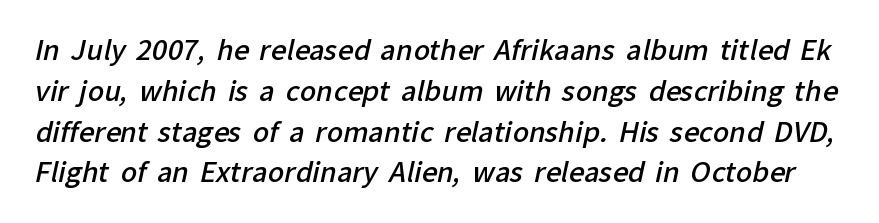
Typesetter's note: demi weight, one step under bold. Characters follow at the spacing the type designer built in. A clean baseline with only descenders dipping below it. Is there much room between lines? A standard amount, neither cramped nor airy.
